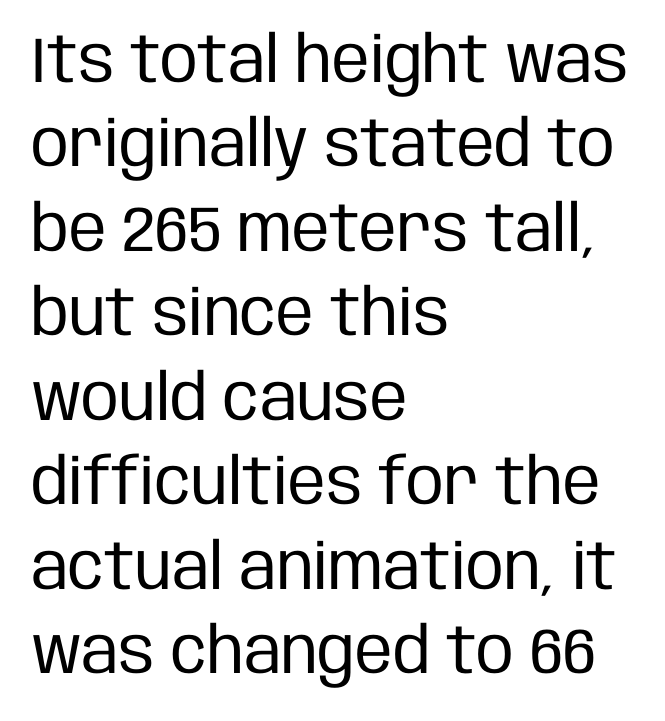
The image shows 64 px regular-weight, condensed sans-serif type, upright; set left-aligned, normal line spacing (1.32x), normal letter spacing, not underlined; low stroke contrast and a large x-height.
